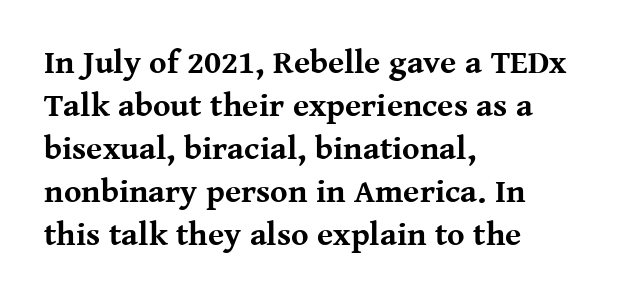
The image shows 33 px bold serif type, upright; set left-aligned, normal line spacing (1.3x), normal letter spacing, not underlined; medium stroke contrast and a medium x-height.
